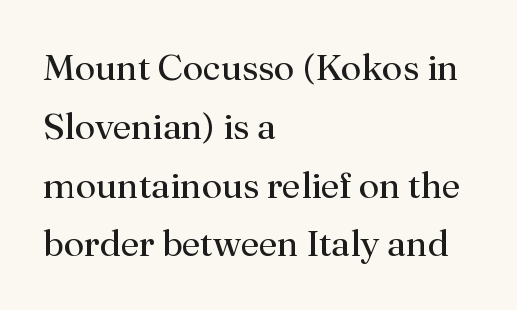
Q: Is the text bold? A: No.
Q: Is the text italic (slanted)? A: No, it is upright.
Q: Is the typeface a serif or a sans-serif typeface? A: Serif.
Q: Is the text underlined? A: No.
Q: How is the paragraph aligned? A: Left-aligned.
Q: Is the spacing between letters normal or unusually wide? A: Normal.
Q: Is the spacing between lines tight, normal or loose? A: Normal.
Q: Width (condensed, normal, or wide)? A: Normal.
Q: Stroke contrast? A: Medium.
Q: x-height? A: Small.
Q: Monospaced? A: No.
